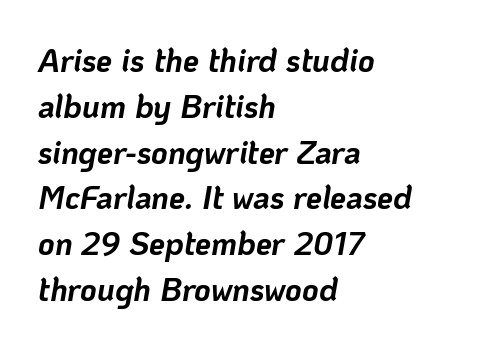
Q: Is the text bold? A: Yes.
Q: Is the text italic (slanted)? A: Yes, it leans right by about 10 degrees.
Q: Is the text underlined? A: No.
Q: How is the paragraph aligned? A: Left-aligned.
Q: Is the spacing between letters normal or unusually wide? A: Normal.
Q: Is the spacing between lines tight, normal or loose? A: Normal.
Q: Width (condensed, normal, or wide)? A: Normal.
Q: Stroke contrast? A: Low.
Q: x-height? A: Medium.
Q: Monospaced? A: No.
